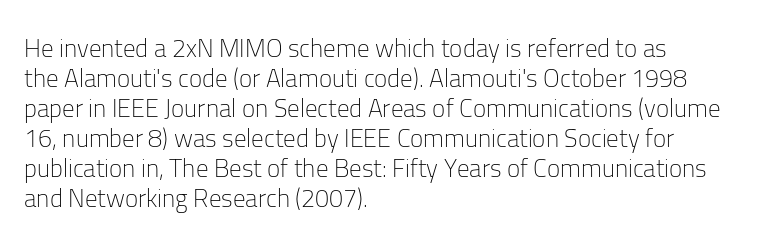
Stem width sits at or under what a default text font uses. Rendered with straight, roman letterforms. In CSS terms this would be text-align: left. Is the letter spacing exaggerated? No — it looks like the ordinary default.
